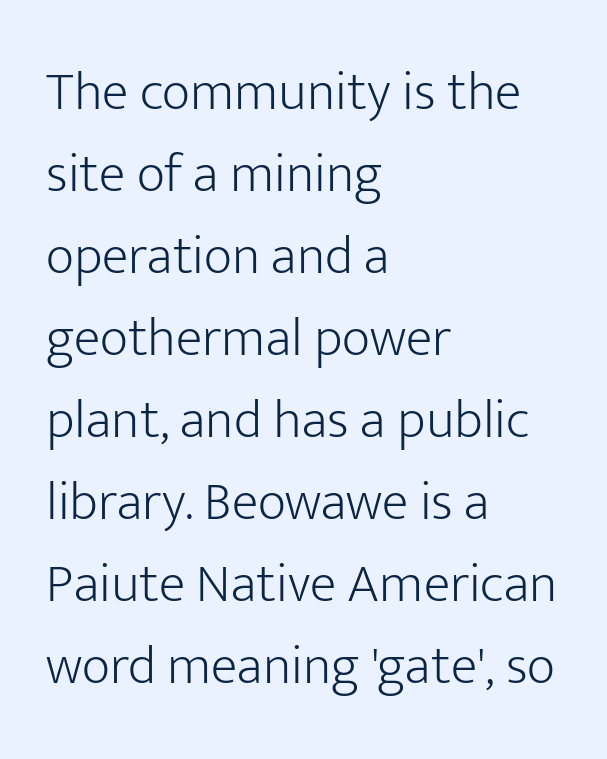
Type style note: lacks serifs. Standard letterfit; no display-style spreading of the glyphs. The space between consecutive lines is moderate. The passage shown is typed in a proportional face where columns would drift. The ragged edge is on the right, which tells us the setting is flush left.
